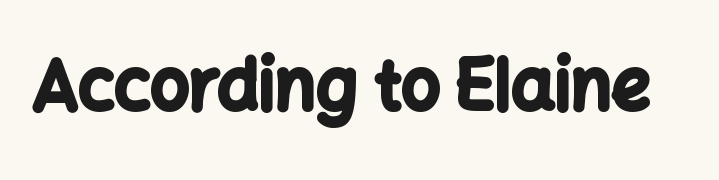
The type sits square on the baseline with zero lean. The sample has been set heavy, in full bold. These lines are rendered in a variable-pitch font. Font category for this specimen: sans-serif. Clear beneath every line of the passage. The letterforms sit shoulder to shoulder at normal distance.
